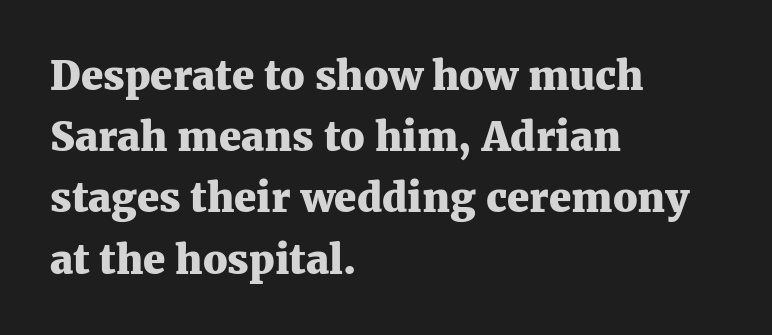
{"serif": "yes", "italic": "no", "bold": "yes", "weight": "heavy", "width": "normal", "stroke_contrast": "medium", "x_height": "medium", "monospaced": "no", "underline": "no", "align": "left", "line_spacing": "normal", "line_spacing_ratio": 1.53, "letter_spacing": "normal", "letter_spacing_em": 0.0, "glyph_px": 40}
